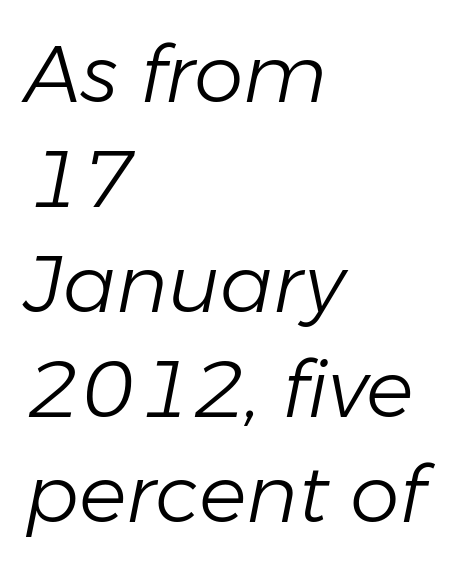
{"italic": "yes", "lean": "right", "slant_degrees": 11, "bold": "no", "weight": "light", "width": "normal", "stroke_contrast": "low", "x_height": "medium", "monospaced": "no", "underline": "no", "align": "left", "line_spacing": "normal", "line_spacing_ratio": 1.33, "letter_spacing": "normal", "letter_spacing_em": 0.0, "glyph_px": 79}
